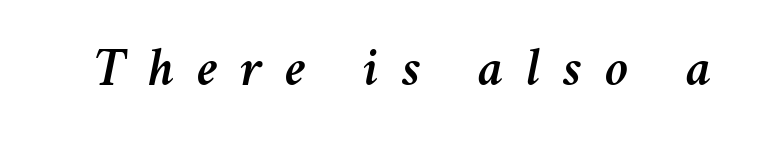
{"italic": "yes", "lean": "right", "slant_degrees": 11, "width": "normal", "stroke_contrast": "medium", "x_height": "medium", "monospaced": "no", "underline": "no", "letter_spacing": "wide", "letter_spacing_em": 0.42, "glyph_px": 54}
